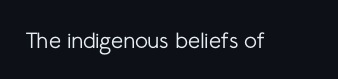
Q: Is the text bold? A: No.
Q: Is the text italic (slanted)? A: No, it is upright.
Q: Is the text underlined? A: No.
Q: Is the spacing between letters normal or unusually wide? A: Normal.
